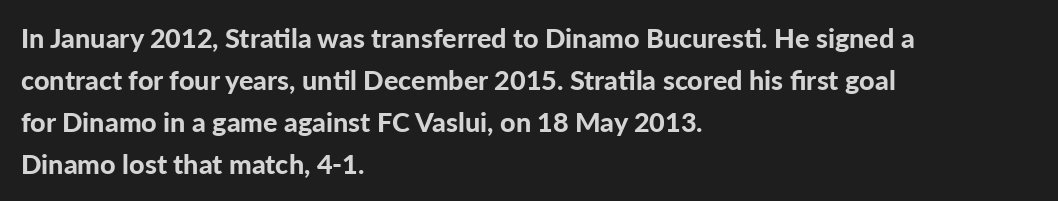
The face used here has the dense, thick strokes of a bold. Students, observe: this is what conventionally led text looks like. Notice how the stems are strictly vertical — no italics here. The setting favours the left margin, as ordinary paragraphs usually do.
